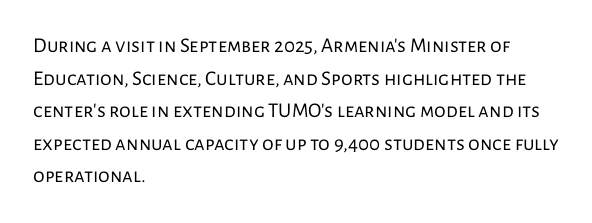
Q: Is the text bold? A: No.
Q: Is the text italic (slanted)? A: No, it is upright.
Q: Is the text underlined? A: No.
Q: How is the paragraph aligned? A: Left-aligned.
Q: Is the spacing between letters normal or unusually wide? A: Normal.
Q: Is the spacing between lines tight, normal or loose? A: Normal.
